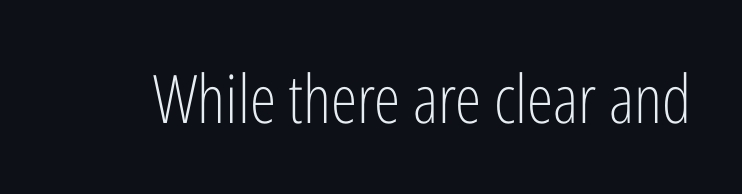
The image shows 67 px light, condensed sans-serif type, upright; set normal letter spacing, not underlined; low stroke contrast and a medium x-height.
